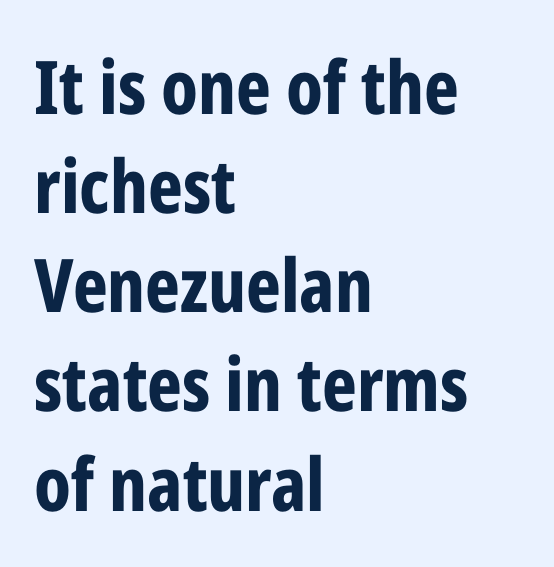
The image shows 74 px bold, condensed sans-serif type, upright; set left-aligned, normal line spacing (1.34x), normal letter spacing, not underlined; low stroke contrast and a medium x-height.
